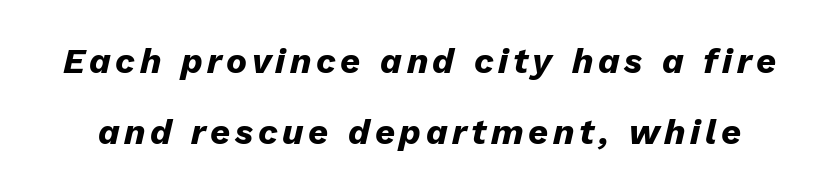
{"italic": "yes", "lean": "right", "slant_degrees": 13, "bold": "yes", "weight": "heavy", "width": "normal", "stroke_contrast": "low", "x_height": "medium", "monospaced": "no", "underline": "no", "line_spacing": "loose", "line_spacing_ratio": 2.02, "glyph_px": 35}
